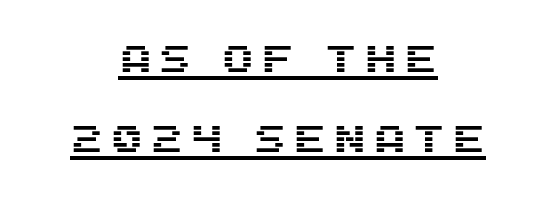
If you folded the block vertically in half, each line would mirror itself in length. Every word sits above its own underline. Do the characters align in a grid? No, the font is proportional. These lines stand farther apart than default settings would place them. Posture: straight, roman, zero tilt.
